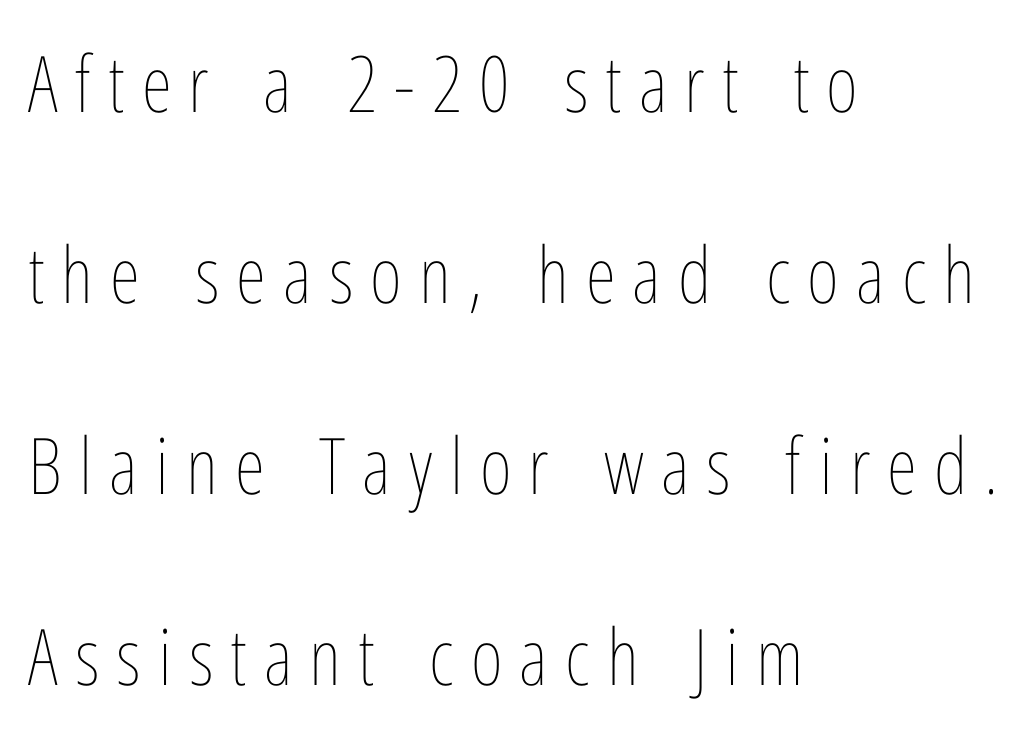
Q: Is the text bold? A: No.
Q: Is the text italic (slanted)? A: No, it is upright.
Q: Is the text underlined? A: No.
Q: How is the paragraph aligned? A: Left-aligned.
Q: Is the spacing between letters normal or unusually wide? A: Unusually wide.
Q: Is the spacing between lines tight, normal or loose? A: Loose.
Q: Width (condensed, normal, or wide)? A: Condensed.
Q: Stroke contrast? A: Low.
Q: x-height? A: Medium.
Q: Monospaced? A: No.
